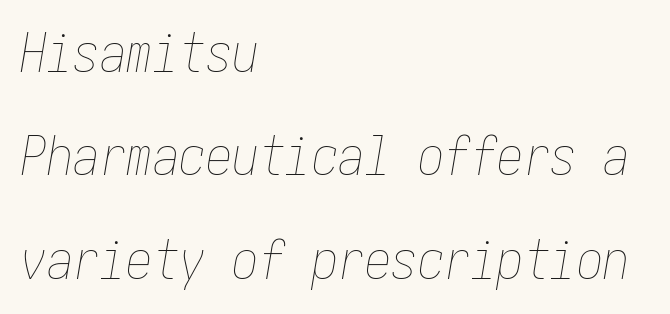
What's the leading like? Stretched, with rows far apart. The typesetter chose a ragged-right arrangement here. Heft: none added — not bold. Underlining? Definitely not there. The passage shown has conventional tracking throughout.
